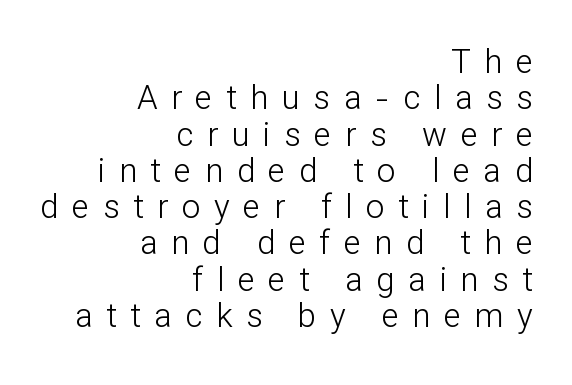
Q: Is the text bold? A: No.
Q: Is the text italic (slanted)? A: No, it is upright.
Q: Is the typeface a serif or a sans-serif typeface? A: Sans-serif.
Q: Is the text underlined? A: No.
Q: How is the paragraph aligned? A: Right-aligned.
Q: Is the spacing between letters normal or unusually wide? A: Unusually wide.
Q: Is the spacing between lines tight, normal or loose? A: Tight.
Q: Width (condensed, normal, or wide)? A: Normal.
Q: Stroke contrast? A: Low.
Q: x-height? A: Medium.
Q: Monospaced? A: No.
